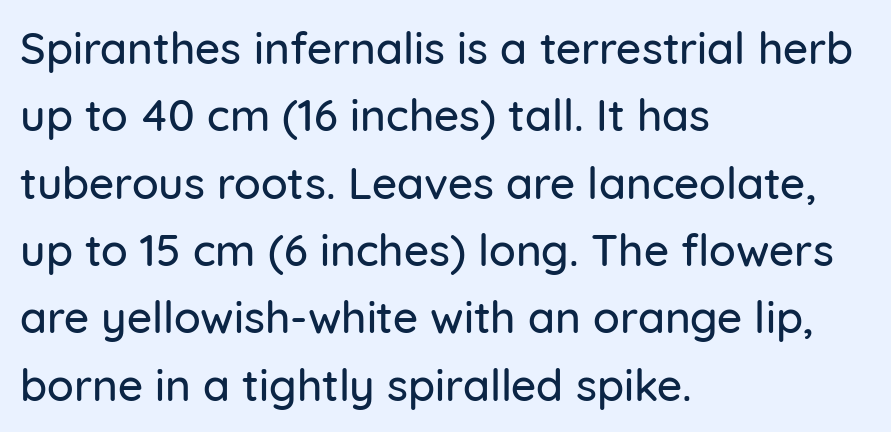
{"serif": "no", "italic": "no", "width": "normal", "stroke_contrast": "low", "x_height": "medium", "monospaced": "no", "underline": "no", "align": "left", "line_spacing": "normal", "line_spacing_ratio": 1.53, "letter_spacing": "normal", "letter_spacing_em": 0.0, "glyph_px": 44}
